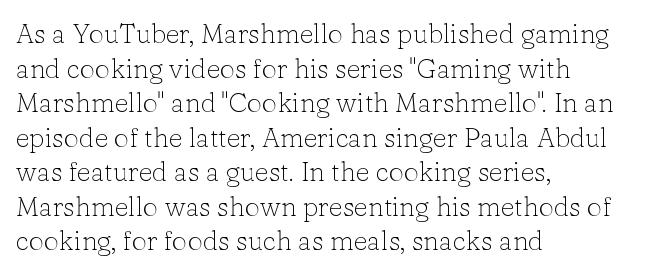
The block of text has a typical density, with ordinary space between rows. Which margin do the lines hug? The left one — the right edge is uneven. The space directly below the letters is spotless. This is the regular roman posture of the typeface. Does extra space separate the letters? No, they use regular spacing.
